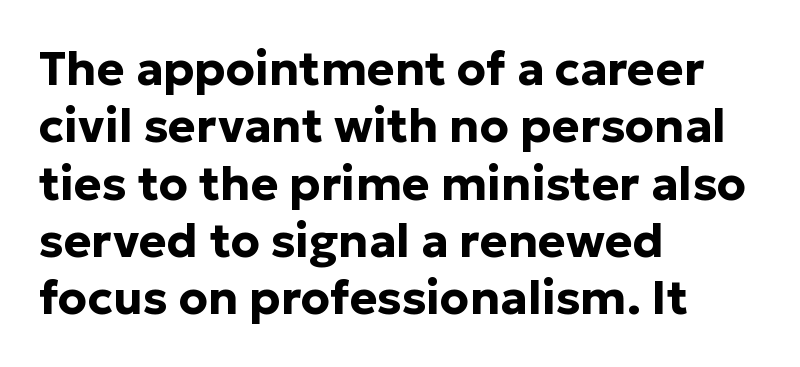
{"serif": "no", "italic": "no", "bold": "yes", "weight": "bold", "width": "normal", "stroke_contrast": "low", "x_height": "medium", "monospaced": "no", "underline": "no", "align": "left", "line_spacing_ratio": 1.22, "letter_spacing": "normal", "letter_spacing_em": 0.0, "glyph_px": 47}
